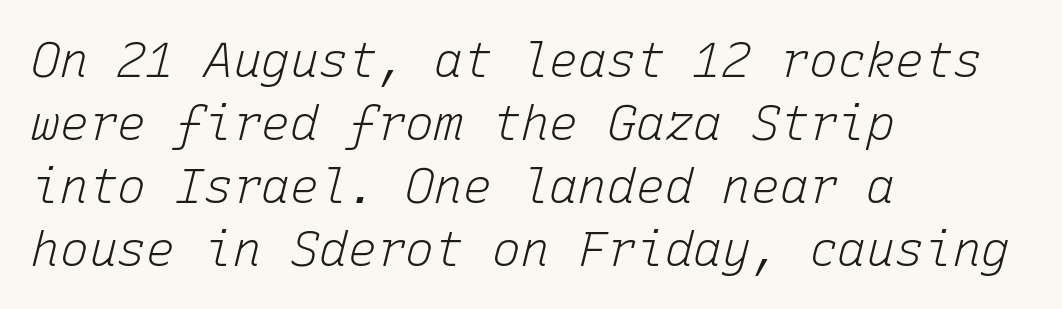
Q: Is the text bold? A: No.
Q: Is the text italic (slanted)? A: Yes, it leans right by about 15 degrees.
Q: Is the text underlined? A: No.
Q: How is the paragraph aligned? A: Left-aligned.
Q: Is the spacing between letters normal or unusually wide? A: Normal.
Q: Is the spacing between lines tight, normal or loose? A: Normal.
Q: Width (condensed, normal, or wide)? A: Normal.
Q: Stroke contrast? A: Low.
Q: x-height? A: Medium.
Q: Monospaced? A: Yes.
